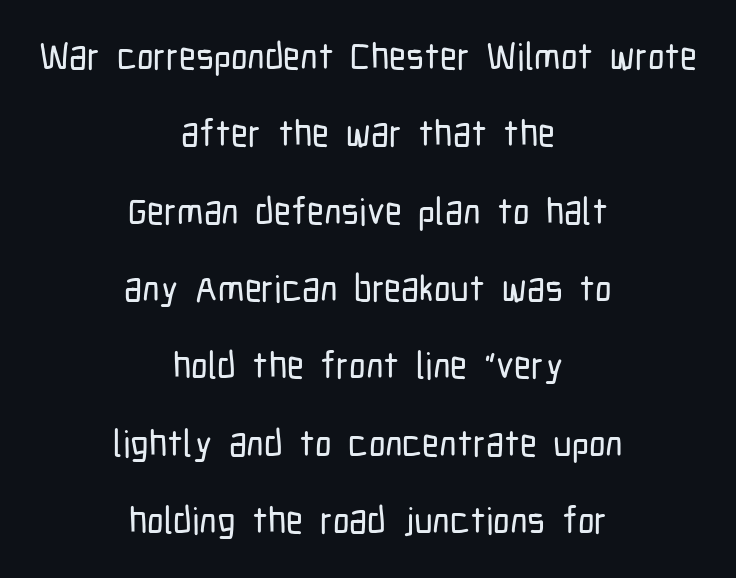
{"serif": "no", "italic": "no", "width": "condensed", "stroke_contrast": "low", "x_height": "medium", "monospaced": "no", "underline": "no", "align": "center", "line_spacing": "loose", "line_spacing_ratio": 2.09, "letter_spacing": "normal", "letter_spacing_em": 0.0, "glyph_px": 37}
